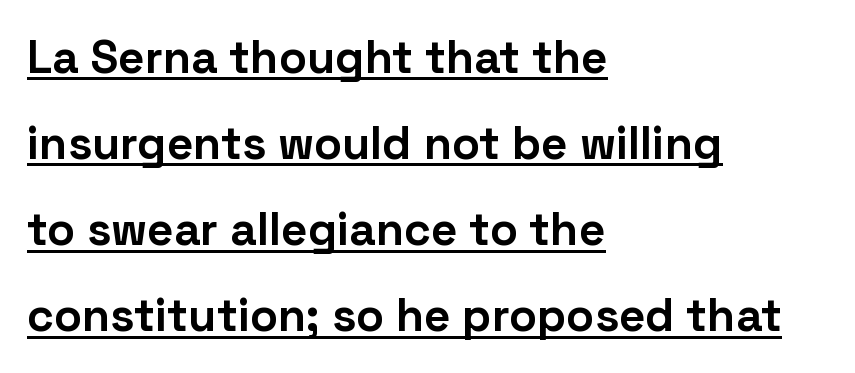
{"serif": "no", "italic": "no", "bold": "yes", "weight": "bold", "width": "normal", "stroke_contrast": "low", "x_height": "medium", "monospaced": "no", "underline": "yes", "align": "left", "line_spacing_ratio": 1.87, "letter_spacing": "normal", "letter_spacing_em": 0.0, "glyph_px": 46}
